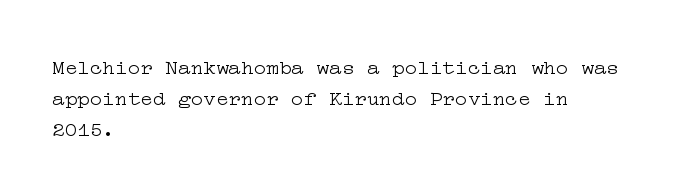
Q: Is the text bold? A: No.
Q: Is the text italic (slanted)? A: No, it is upright.
Q: Is the text underlined? A: No.
Q: How is the paragraph aligned? A: Left-aligned.
Q: Is the spacing between letters normal or unusually wide? A: Normal.
Q: Is the spacing between lines tight, normal or loose? A: Normal.
